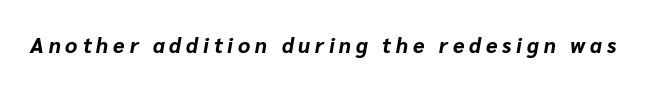
{"italic": "yes", "lean": "right", "slant_degrees": 10, "bold": "yes", "underline": "no", "letter_spacing": "wide", "letter_spacing_em": 0.23, "glyph_px": 21}
